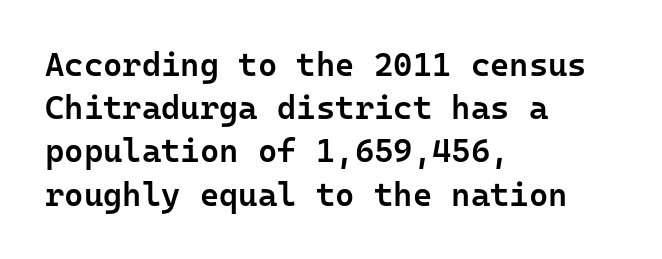
{"serif": "no", "italic": "no", "bold": "semi", "weight": "semibold", "width": "normal", "stroke_contrast": "low", "x_height": "medium", "monospaced": "yes", "underline": "no", "align": "left", "line_spacing": "normal", "line_spacing_ratio": 1.31, "letter_spacing": "normal", "letter_spacing_em": 0.0, "glyph_px": 33}
